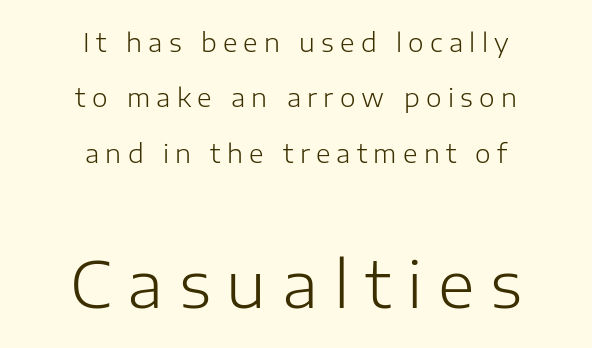
Q: Is the text bold? A: No.
Q: Is the text italic (slanted)? A: No, it is upright.
Q: Is the typeface a serif or a sans-serif typeface? A: Sans-serif.
Q: Is the text underlined? A: No.
Q: How is the paragraph aligned? A: Centered.
Q: Is the spacing between letters normal or unusually wide? A: Unusually wide.
Q: Is the spacing between lines tight, normal or loose? A: Loose.
Q: Which block of text is set in a larger size, the first (top) or the second (bottom)? A: The second (bottom) one.
Q: Width (condensed, normal, or wide)? A: Normal.
Q: Stroke contrast? A: Low.
Q: x-height? A: Medium.
Q: Monospaced? A: No.
